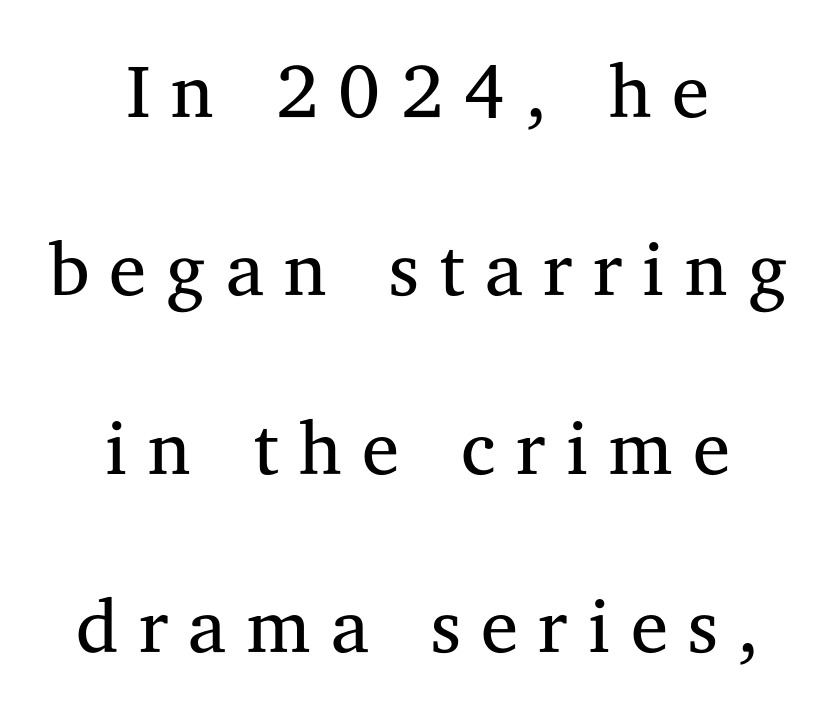
Unlike a clean sans, this face finishes its strokes with serifs. The rendering positions every line midway between the sides. Horizontal bands of white between lines are thick stripes. The foot of each line stays bare and open. Posture: straight, roman, zero tilt.
